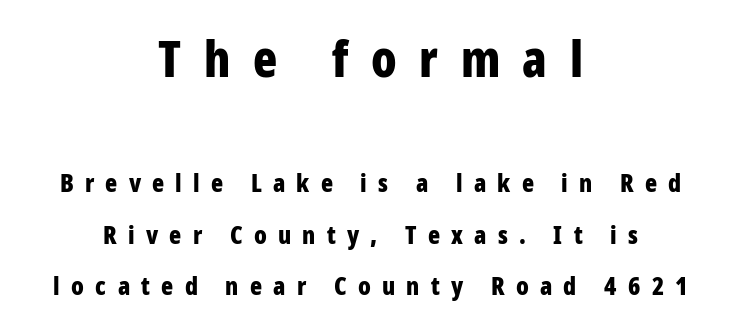
Notice the wide empty band between every row — that's loose leading. Is there any slant? The stems are plumb. The text block is weighted toward neither margin, spreading evenly from the middle. Rule under the text: the space is simply empty. Substantial extra tracking has been applied to these lines.
